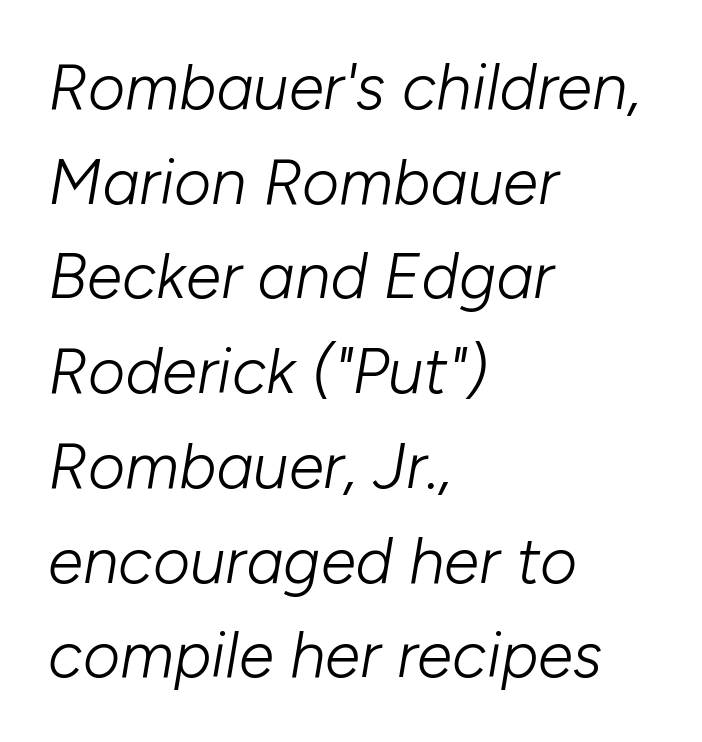
Q: Is the text bold? A: No.
Q: Is the text italic (slanted)? A: Yes, it leans right by about 10 degrees.
Q: Is the text underlined? A: No.
Q: How is the paragraph aligned? A: Left-aligned.
Q: Is the spacing between letters normal or unusually wide? A: Normal.
Q: Is the spacing between lines tight, normal or loose? A: Normal.
Q: Width (condensed, normal, or wide)? A: Normal.
Q: Stroke contrast? A: Low.
Q: x-height? A: Medium.
Q: Monospaced? A: No.
